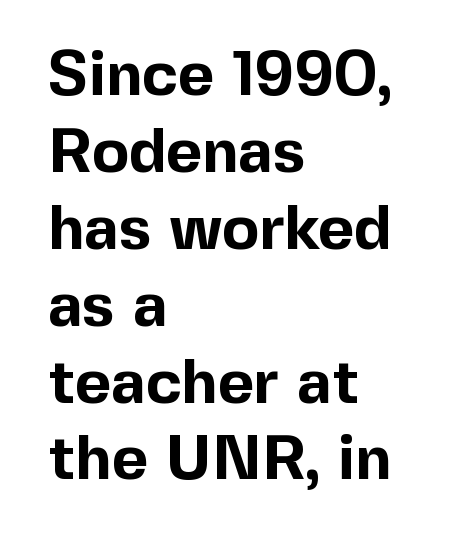
The passage shown has conventional tracking throughout. The letters are bold, with thick, heavy strokes. The rendering uses natural spacing where letterforms have individual widths. Check the space under the baseline: it is left empty.
